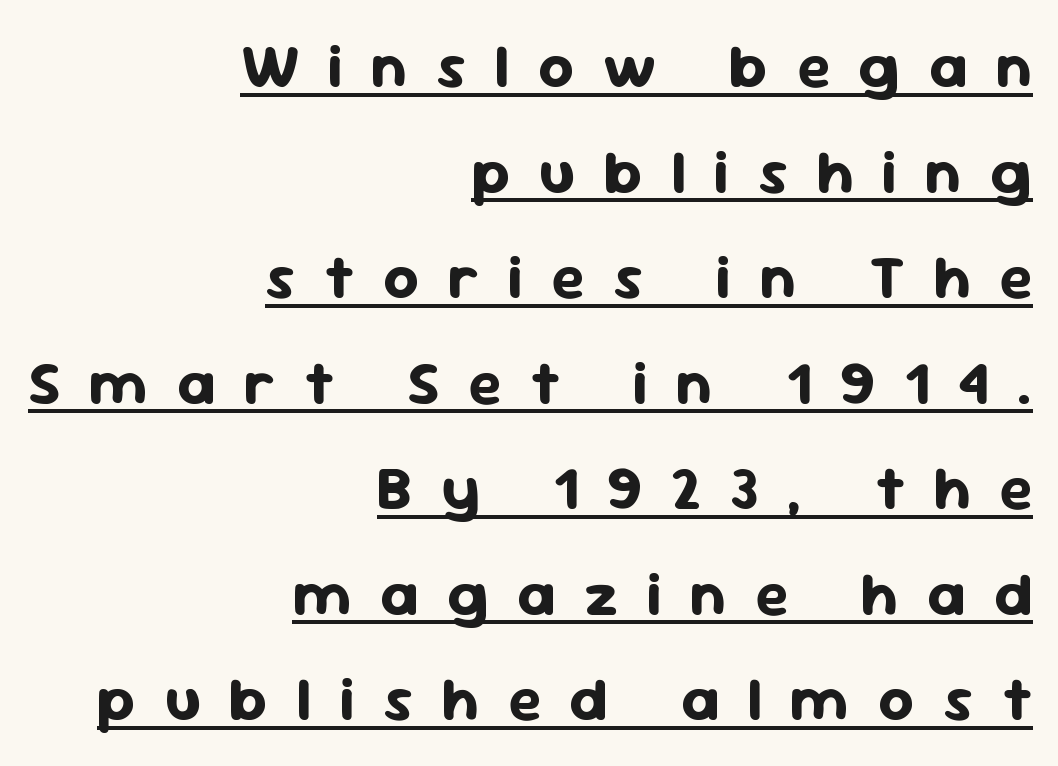
The image shows 61 px bold sans-serif type, upright; set right-aligned, line spacing 1.73x, unusually wide letter spacing (+0.47 em), underlined; low stroke contrast and a medium x-height.
